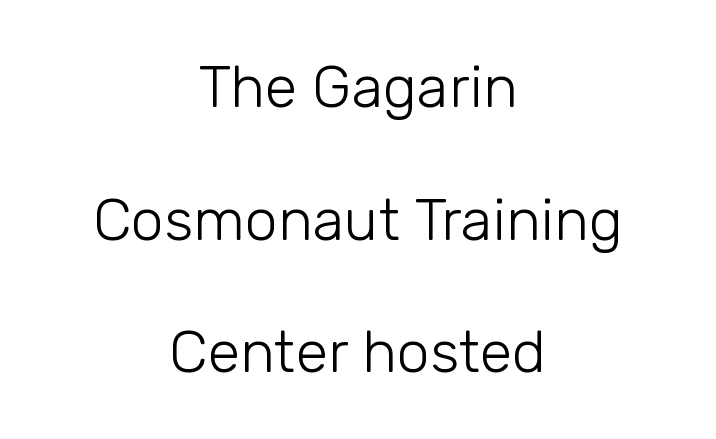
Q: Is the text bold? A: No.
Q: Is the text italic (slanted)? A: No, it is upright.
Q: Is the typeface a serif or a sans-serif typeface? A: Sans-serif.
Q: Is the text underlined? A: No.
Q: How is the paragraph aligned? A: Centered.
Q: Is the spacing between letters normal or unusually wide? A: Normal.
Q: Is the spacing between lines tight, normal or loose? A: Loose.
Q: Width (condensed, normal, or wide)? A: Normal.
Q: Stroke contrast? A: Low.
Q: x-height? A: Medium.
Q: Monospaced? A: No.
